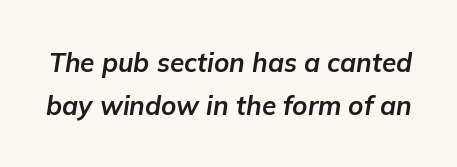
Heavy, bold letterforms. Plain, unruled lines of type. Every character sits at an angle, as italics do. This sample keeps an unexceptional amount of space between lines. Nothing unusual about the tracking: characters are spaced as the font intends.
